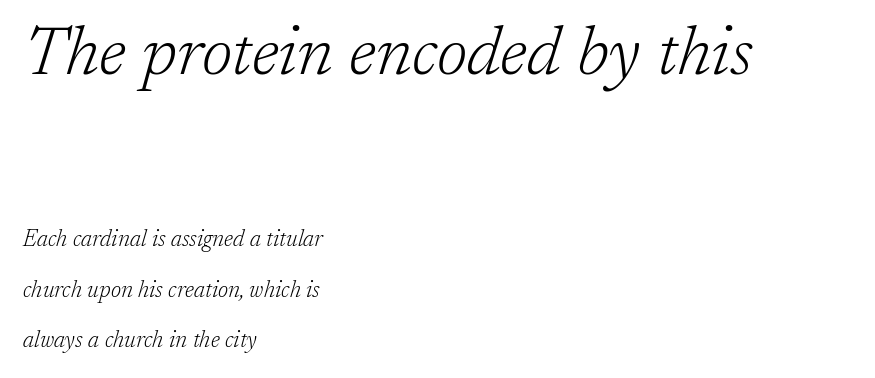
Plain, unruled lines of type. These lines are rendered in a variable-pitch font. Characters follow at the spacing the type designer built in. Which margin do the lines hug? The left one — the right edge is uneven. The typesetting does not lean heavy: it is not bold.
